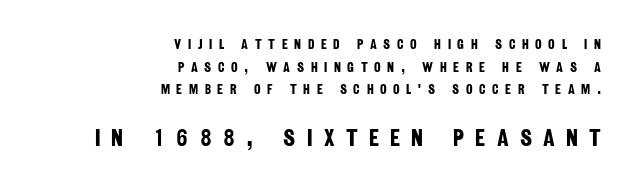
Q: Is the text bold? A: Yes.
Q: Is the text underlined? A: No.
Q: How is the paragraph aligned? A: Right-aligned.
Q: Is the spacing between letters normal or unusually wide? A: Unusually wide.
Q: Is the spacing between lines tight, normal or loose? A: Normal.
Q: Which block of text is set in a larger size, the first (top) or the second (bottom)? A: The second (bottom) one.
